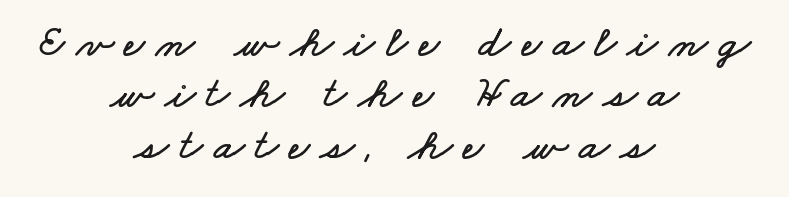
Q: Is the text underlined? A: No.
Q: How is the paragraph aligned? A: Centered.
Q: Is the spacing between letters normal or unusually wide? A: Unusually wide.
Q: Is the spacing between lines tight, normal or loose? A: Tight.
Q: Width (condensed, normal, or wide)? A: Wide.
Q: Stroke contrast? A: Low.
Q: x-height? A: Small.
Q: Monospaced? A: No.
